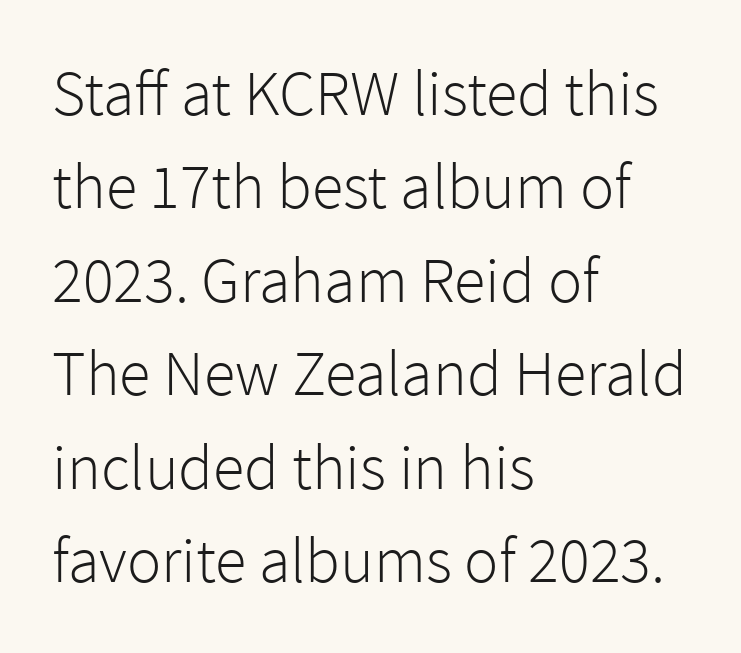
{"serif": "no", "italic": "no", "bold": "no", "weight": "light", "width": "normal", "x_height": "medium", "monospaced": "no", "underline": "no", "align": "left", "line_spacing": "normal", "line_spacing_ratio": 1.46, "letter_spacing": "normal", "letter_spacing_em": 0.0, "glyph_px": 64}
